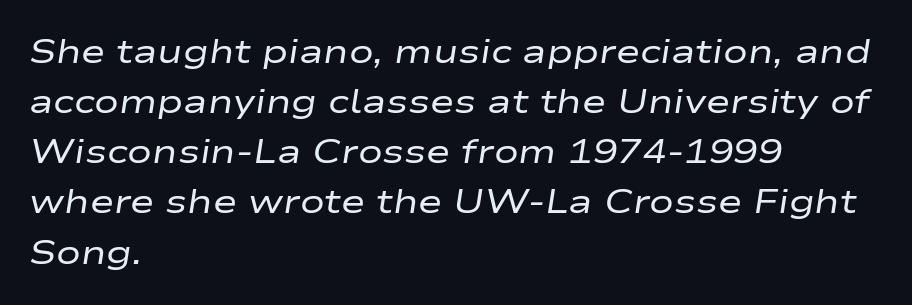
The image shows 33 px regular-weight, wide type, italic (leaning right); set left-aligned, normal line spacing (1.52x), normal letter spacing, not underlined; low stroke contrast and a medium x-height.
